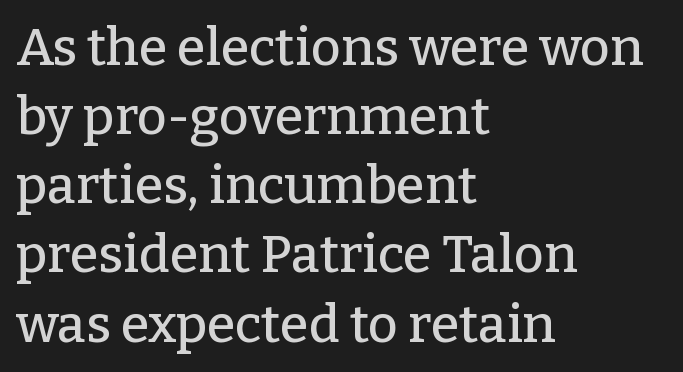
Line starts are locked; line ends wander. Here the designer chose a conventional face with non-uniform glyph widths. This sample keeps an unexceptional amount of space between lines. This is roman type, the default non-slanted kind. You could call the tracking neutral — neither tight nor loose. Note: serifs present on the glyphs.
